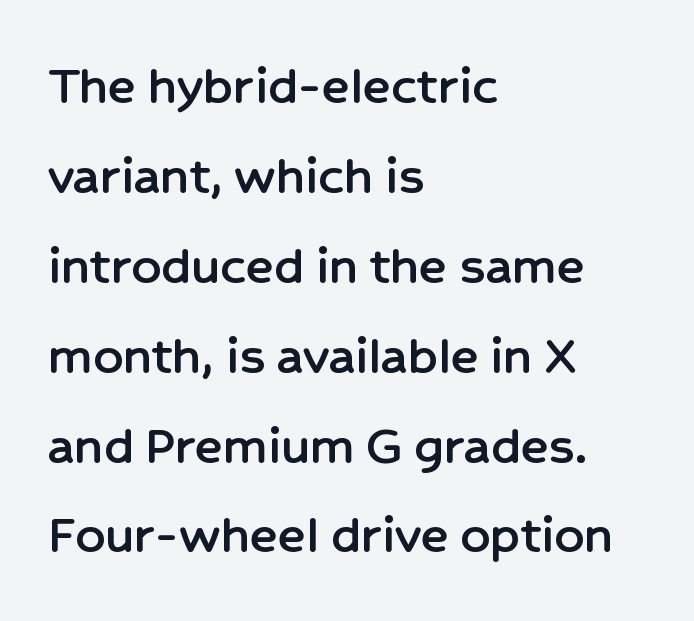
Q: Is the text italic (slanted)? A: No, it is upright.
Q: Is the typeface a serif or a sans-serif typeface? A: Sans-serif.
Q: Is the text underlined? A: No.
Q: How is the paragraph aligned? A: Left-aligned.
Q: Is the spacing between letters normal or unusually wide? A: Normal.
Q: Is the spacing between lines tight, normal or loose? A: Normal.
Q: Width (condensed, normal, or wide)? A: Normal.
Q: Stroke contrast? A: Low.
Q: x-height? A: Medium.
Q: Monospaced? A: No.
